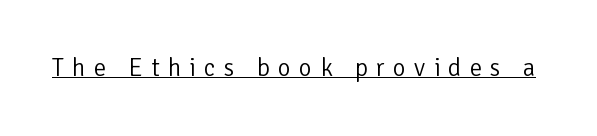
Honestly, the letter spacing is so wide it's the main thing you notice. The typesetter has applied underlining to the passage shown. Compared with a typical body face, this is equally light or lighter still. Vertical strokes here are truly vertical.
